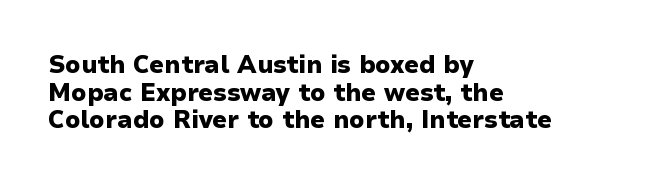
A roman cut, with each character standing at attention. Each word holds together tightly as a unit, with standard inter-letter gaps. Line starts are locked; line ends wander. Every letter is thick-stroked: bold, no question. What's the leading like? Squeezed, with rows nearly overlapping.
